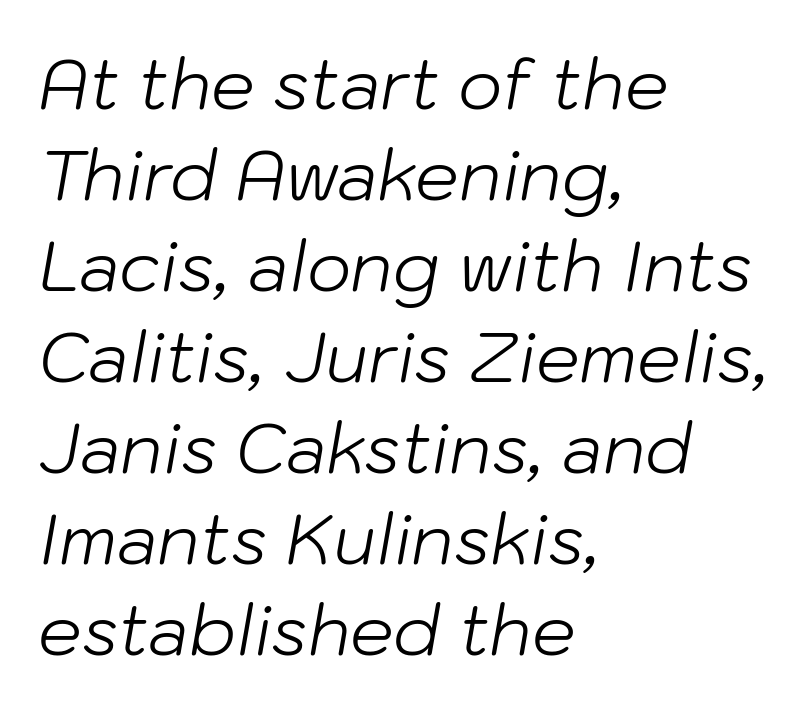
Q: Is the text bold? A: No.
Q: Is the text italic (slanted)? A: Yes, it leans right by about 10 degrees.
Q: Is the text underlined? A: No.
Q: How is the paragraph aligned? A: Left-aligned.
Q: Is the spacing between letters normal or unusually wide? A: Normal.
Q: Is the spacing between lines tight, normal or loose? A: Normal.
Q: Width (condensed, normal, or wide)? A: Normal.
Q: Stroke contrast? A: Low.
Q: x-height? A: Medium.
Q: Monospaced? A: No.
